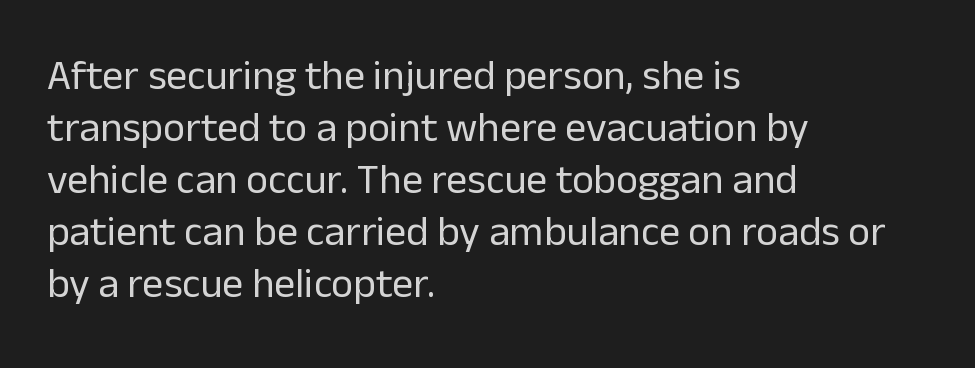
{"serif": "no", "italic": "no", "bold": "no", "weight": "regular", "width": "normal", "stroke_contrast": "low", "x_height": "medium", "monospaced": "no", "underline": "no", "align": "left", "line_spacing_ratio": 1.24, "letter_spacing": "normal", "letter_spacing_em": 0.0, "glyph_px": 42}
